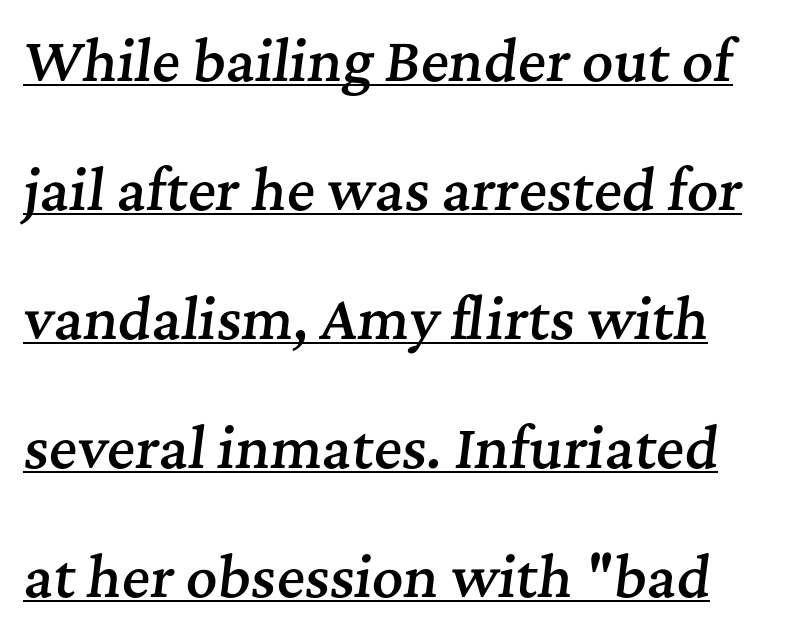
The image shows 54 px semibold serif type, italic (leaning right); set loose line spacing (2.39x), normal letter spacing, underlined; medium stroke contrast and a medium x-height.
